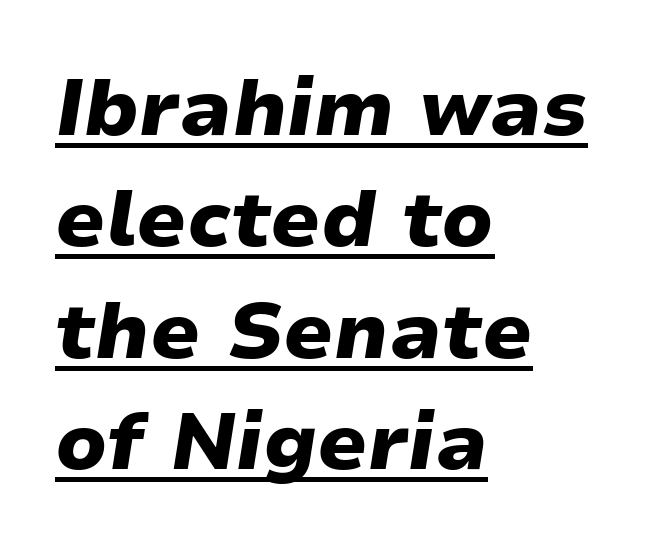
Q: Is the text bold? A: Yes.
Q: Is the text italic (slanted)? A: Yes, it leans right by about 9 degrees.
Q: Is the text underlined? A: Yes.
Q: How is the paragraph aligned? A: Left-aligned.
Q: Is the spacing between letters normal or unusually wide? A: Normal.
Q: Is the spacing between lines tight, normal or loose? A: Normal.
Q: Width (condensed, normal, or wide)? A: Wide.
Q: Stroke contrast? A: Low.
Q: x-height? A: Medium.
Q: Monospaced? A: No.
